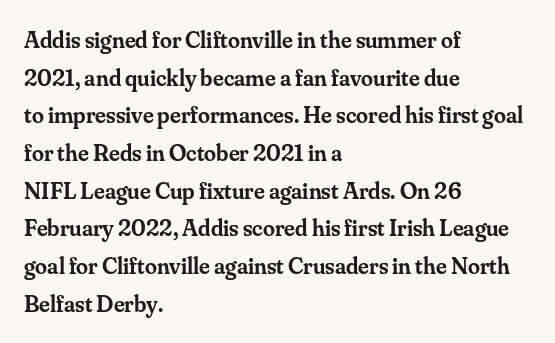
{"italic": "no", "bold": "semi", "underline": "no", "align": "left", "line_spacing": "normal", "line_spacing_ratio": 1.57, "letter_spacing": "normal", "letter_spacing_em": 0.0, "glyph_px": 24}
